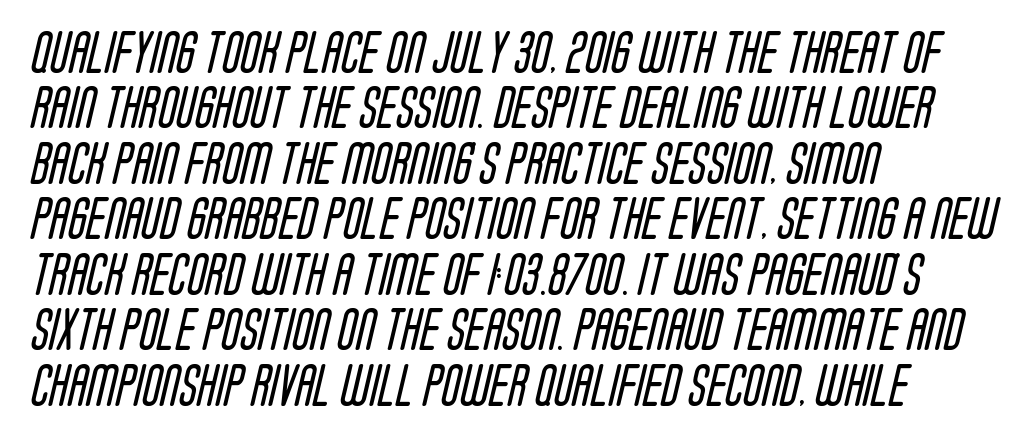
{"serif": "no", "bold": "no", "weight": "regular", "width": "condensed", "stroke_contrast": "low", "x_height": "large", "monospaced": "no", "underline": "no", "align": "left", "line_spacing": "normal", "line_spacing_ratio": 1.29, "letter_spacing": "normal", "letter_spacing_em": 0.0, "glyph_px": 43}
